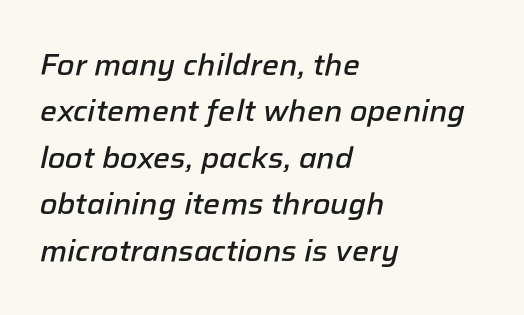
Q: Is the text bold? A: Semi-bold.
Q: Is the text italic (slanted)? A: Yes, it leans right by about 12 degrees.
Q: Is the text underlined? A: No.
Q: How is the paragraph aligned? A: Left-aligned.
Q: Is the spacing between letters normal or unusually wide? A: Normal.
Q: Is the spacing between lines tight, normal or loose? A: Normal.
Q: Width (condensed, normal, or wide)? A: Normal.
Q: Stroke contrast? A: Low.
Q: x-height? A: Medium.
Q: Monospaced? A: No.
